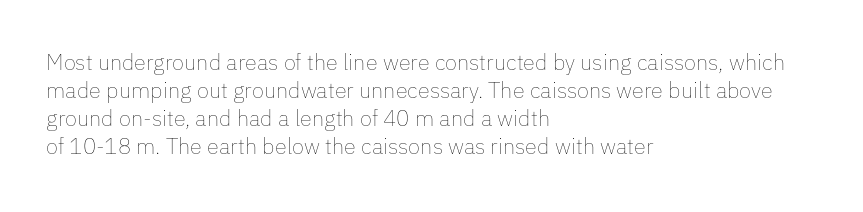
Normally led — the rows are evenly, conventionally spaced. Underlining? Definitely not there. The axis of the letterforms is exactly vertical. The passage is arranged the way most books set body copy — flush left. Default kerning and tracking; the words read as compact shapes.
